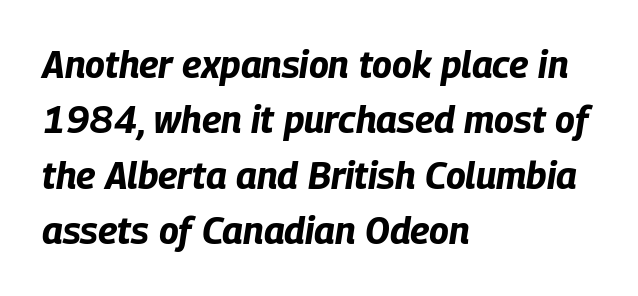
Q: Is the text bold? A: Yes.
Q: Is the text italic (slanted)? A: Yes, it leans right by about 9 degrees.
Q: Is the text underlined? A: No.
Q: How is the paragraph aligned? A: Left-aligned.
Q: Is the spacing between letters normal or unusually wide? A: Normal.
Q: Is the spacing between lines tight, normal or loose? A: Normal.
Q: Width (condensed, normal, or wide)? A: Condensed.
Q: Stroke contrast? A: Low.
Q: x-height? A: Large.
Q: Monospaced? A: No.
